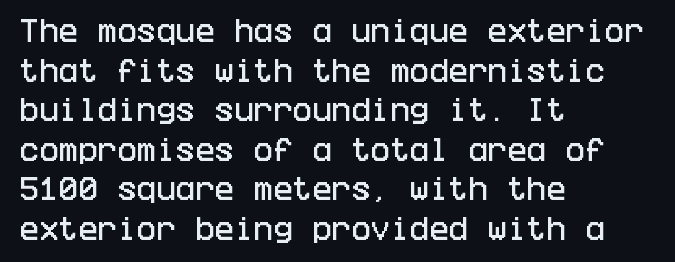
{"italic": "no", "underline": "no", "align": "left", "line_spacing": "normal", "line_spacing_ratio": 1.52, "letter_spacing": "normal", "letter_spacing_em": 0.0, "glyph_px": 26}
